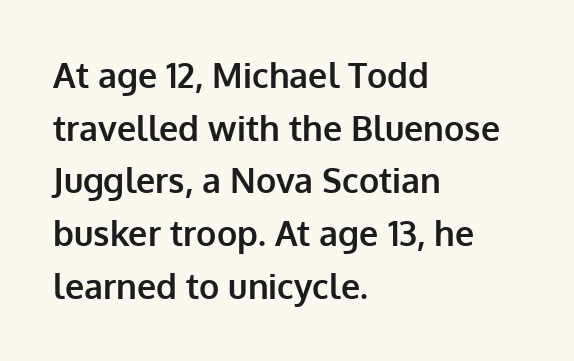
The image shows 34 px bold sans-serif type, upright; set left-aligned, normal line spacing (1.55x), normal letter spacing, not underlined; low stroke contrast and a medium x-height.
